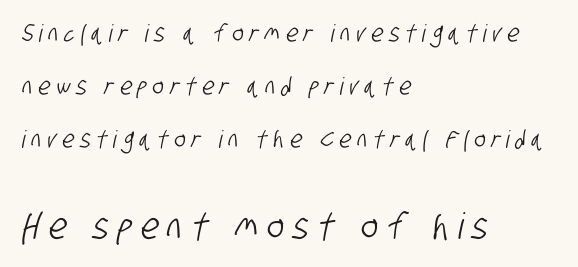
I'd call this a sans setting — the letters go barefoot. The designer dialed line spacing up above the default. These lines stack with their left ends in a neat column. These lines are rendered in a variable-pitch font. Inter-character spacing is expanded well beyond the font's built-in metrics.
